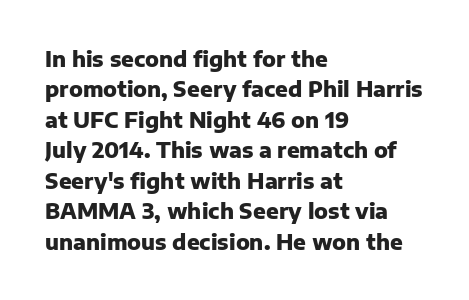
The image shows 21 px bold type, upright; set left-aligned, normal line spacing (1.45x), normal letter spacing, not underlined.
